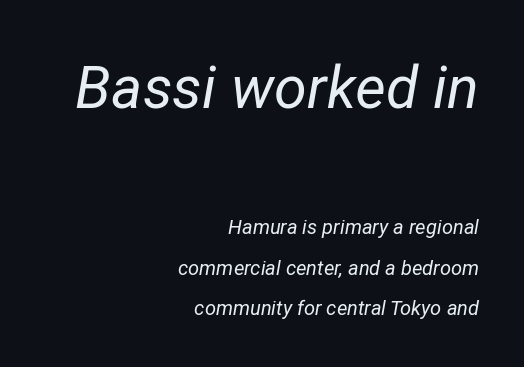
Decoration check: the copy has no underline. Compared with typical body copy, the letter spacing here is the same. Compared with a typical body face, this is equally light or lighter still. Reading top to bottom, the characters get smaller at the block break. Summary of vertical rhythm: relaxed, with wide interline spacing. Looks like regular typesetting: each glyph gets only the width it needs.
